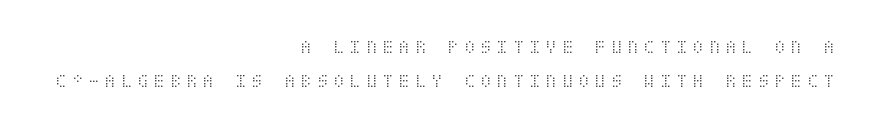
The image shows 20 px text type, upright; set right-aligned, line spacing 1.72x, unusually wide letter spacing (+0.27 em), not underlined.
